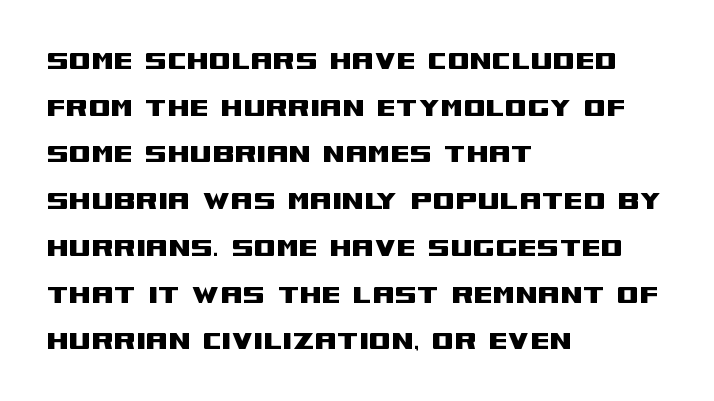
Horizontally, the lines are justified to the leading edge only. Think of a printed novel: that variable character pitch is what you see here. Quick note: interline space is typical. Rendered with straight, roman letterforms. You can tell from the bare stems that sans-serif type was used.
